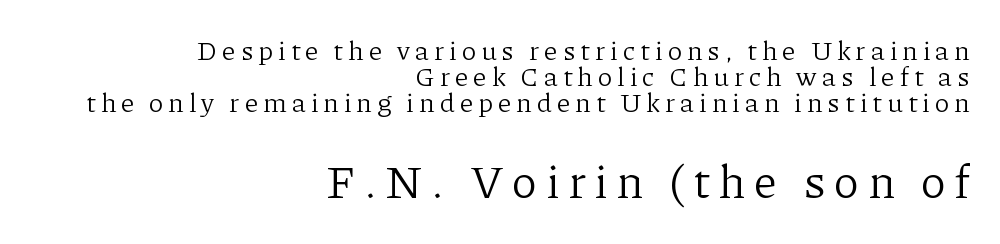
Clear beneath every line of the passage. The more generous point size was reserved for the lower chunk. Characters remain perfectly vertical along every line. Is this a sans? No — the strokes have serifs. Think standard paragraph weight, or any step lighter than that. Compared with typical paragraphs, the rows here are closer together.
